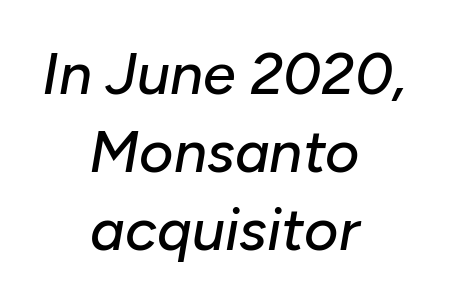
Q: Is the text italic (slanted)? A: Yes, it leans right by about 10 degrees.
Q: Is the text underlined? A: No.
Q: How is the paragraph aligned? A: Centered.
Q: Is the spacing between letters normal or unusually wide? A: Normal.
Q: Is the spacing between lines tight, normal or loose? A: Normal.
Q: Width (condensed, normal, or wide)? A: Normal.
Q: Stroke contrast? A: Low.
Q: x-height? A: Medium.
Q: Monospaced? A: No.
